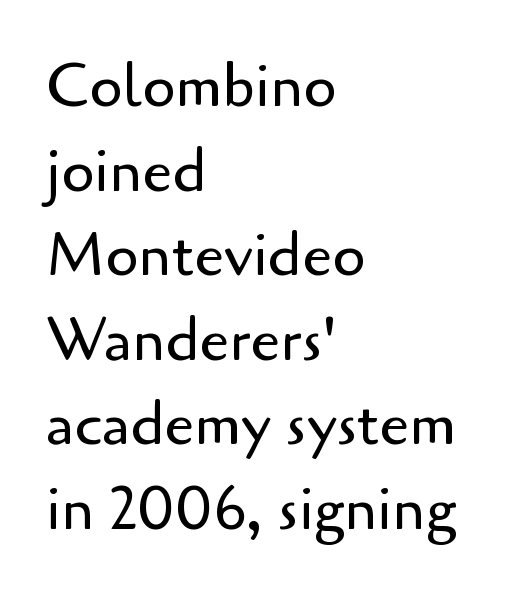
{"serif": "no", "italic": "no", "bold": "no", "weight": "regular", "width": "normal", "stroke_contrast": "low", "x_height": "small", "monospaced": "no", "underline": "no", "align": "left", "line_spacing": "normal", "line_spacing_ratio": 1.41, "letter_spacing": "normal", "letter_spacing_em": 0.0, "glyph_px": 60}
